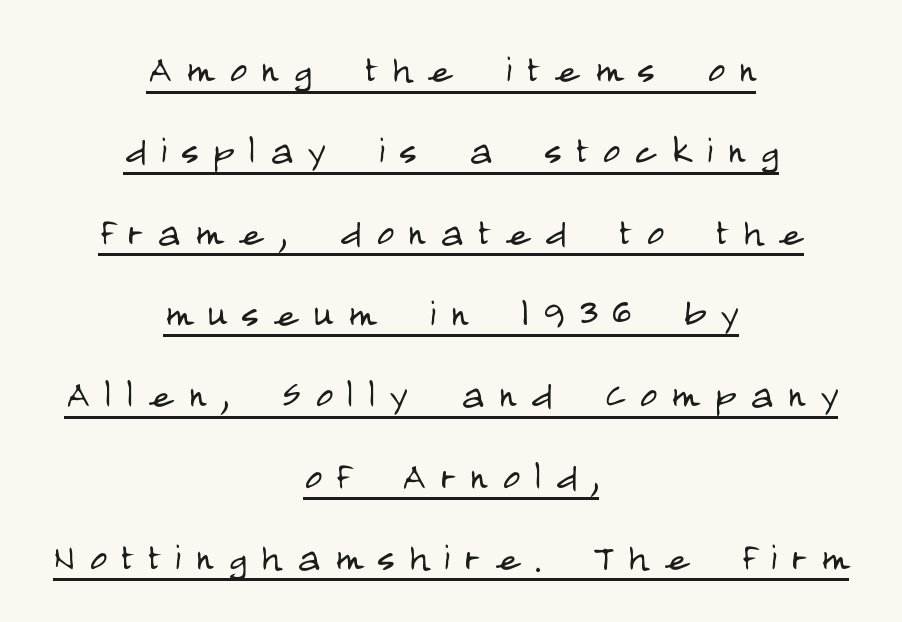
{"serif": "no", "italic": "no", "bold": "no", "weight": "light", "width": "condensed", "stroke_contrast": "low", "x_height": "large", "monospaced": "no", "underline": "yes", "align": "center", "line_spacing_ratio": 1.73, "letter_spacing": "wide", "letter_spacing_em": 0.31, "glyph_px": 47}
